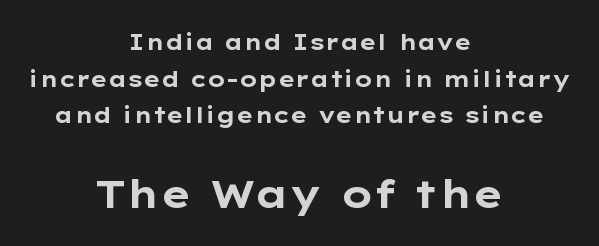
Tracking value appears to be zero — textbook default spacing. Compared with typical paragraphs, the rows here are spaced about the same. Compared with a flush-left layout, this one balances lines on the center instead. Is this a fixed-width face? No — the glyphs have proportional, varying widths. Stroke terminals: plain, sans-serif.
